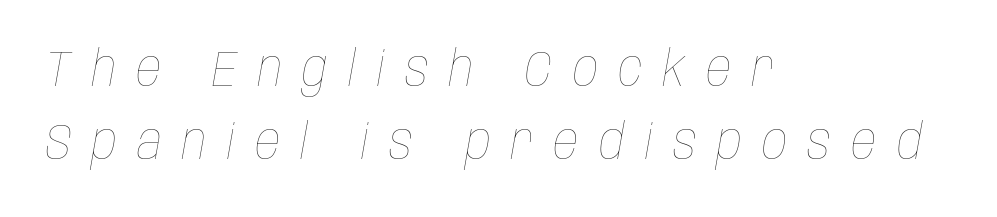
Here the glyphs are tracked loosely, breaking word shapes into spaced letters. These lines were composed using italics. The rag falls on the right side of this text block. The passage shown is not bold in any degree. Plain, unruled lines of type. Regarding leading, the lines here are spaced in the standard way.
